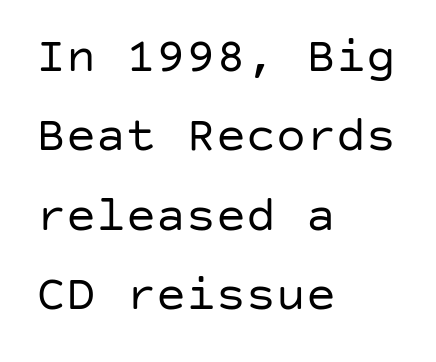
The image shows 50 px regular-weight sans-serif type, upright; set left-aligned, normal line spacing (1.59x), normal letter spacing, not underlined; low stroke contrast and a large x-height.
